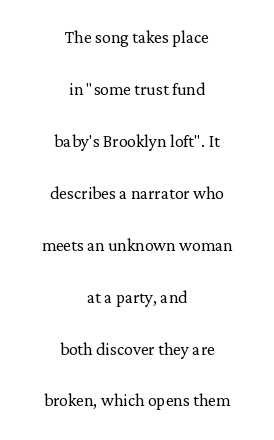
Every character sits straight up, as roman type does. The lines in this sample share a center point and differ in where they start and stop. Stroke thickness stays within the range of a standard reading face or lighter. Quick note: underline off. The line texture is even and compact thanks to regular tracking.
